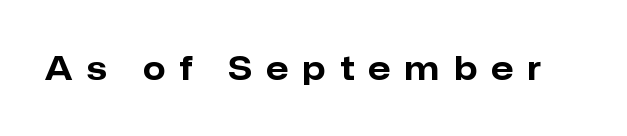
The image shows 32 px bold sans-serif type, upright; set unusually wide letter spacing (+0.46 em), not underlined; low stroke contrast and a medium x-height.
